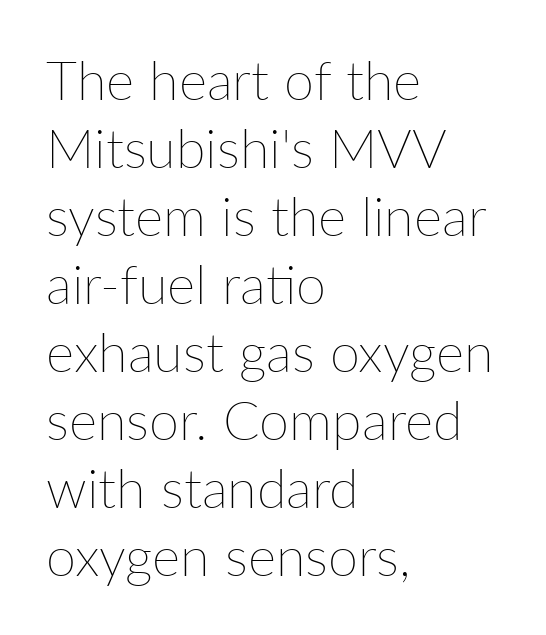
Q: Is the text bold? A: No.
Q: Is the text italic (slanted)? A: No, it is upright.
Q: Is the text underlined? A: No.
Q: How is the paragraph aligned? A: Left-aligned.
Q: Is the spacing between letters normal or unusually wide? A: Normal.
Q: Is the spacing between lines tight, normal or loose? A: Normal.
Q: Width (condensed, normal, or wide)? A: Normal.
Q: Stroke contrast? A: Low.
Q: x-height? A: Medium.
Q: Monospaced? A: No.
